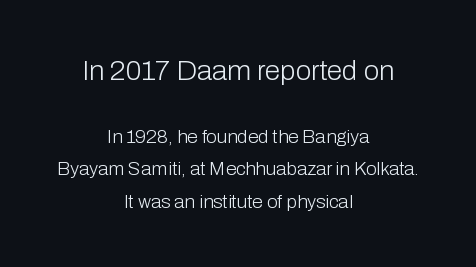
These lines were composed using upright roman letters. Descenders are the only things crossing below the line. Both edges are ragged and mirror each other, which tells us the setting is centered. Characters follow at the spacing the type designer built in. Letters have the restrained weight of plain body copy at most. The letters advance in unequal steps, a hallmark of proportional type.
